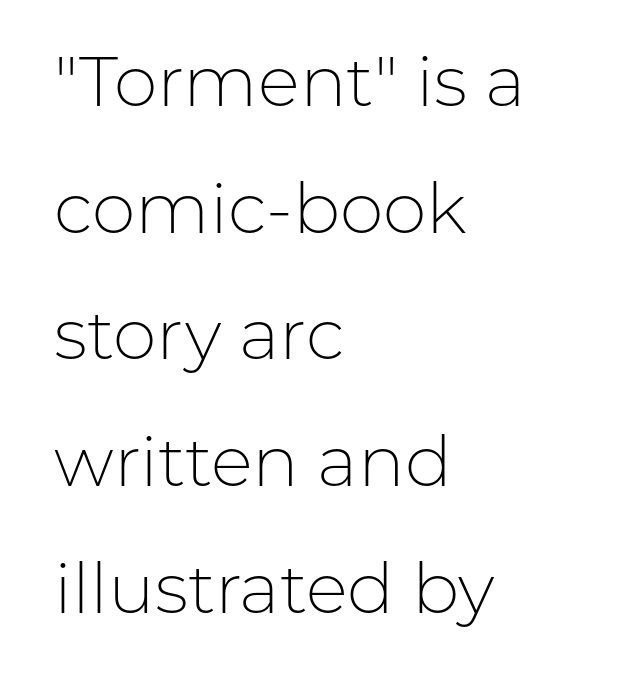
{"serif": "no", "italic": "no", "bold": "no", "weight": "light", "width": "normal", "stroke_contrast": "low", "x_height": "medium", "monospaced": "no", "underline": "no", "align": "left", "line_spacing_ratio": 1.81, "letter_spacing": "normal", "letter_spacing_em": 0.0, "glyph_px": 70}
